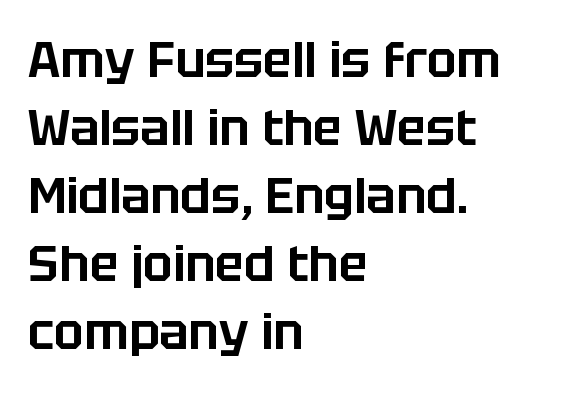
{"serif": "no", "italic": "no", "width": "normal", "stroke_contrast": "low", "x_height": "large", "monospaced": "no", "underline": "no", "align": "left", "line_spacing": "normal", "line_spacing_ratio": 1.39, "letter_spacing": "normal", "letter_spacing_em": 0.0, "glyph_px": 49}
